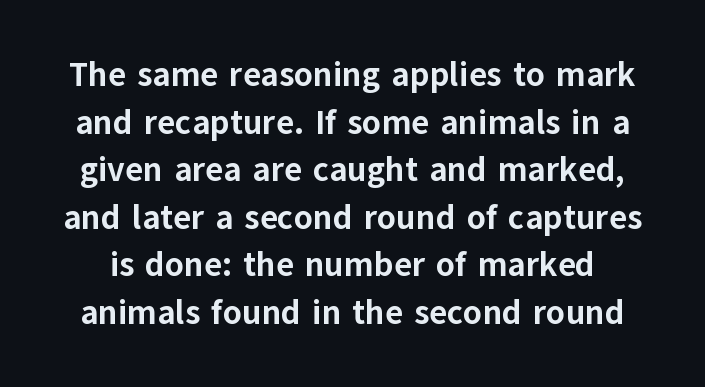
Q: Is the text bold? A: Yes.
Q: Is the text italic (slanted)? A: No, it is upright.
Q: Is the typeface a serif or a sans-serif typeface? A: Sans-serif.
Q: Is the text underlined? A: No.
Q: Is the spacing between letters normal or unusually wide? A: Normal.
Q: Is the spacing between lines tight, normal or loose? A: Normal.
Q: Width (condensed, normal, or wide)? A: Normal.
Q: Stroke contrast? A: Low.
Q: x-height? A: Medium.
Q: Monospaced? A: No.
